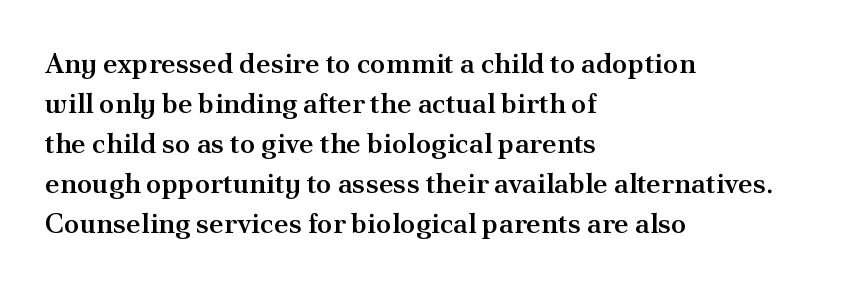
{"serif": "yes", "italic": "no", "bold": "semi", "weight": "semibold", "width": "normal", "stroke_contrast": "medium", "x_height": "small", "monospaced": "no", "underline": "no", "align": "left", "line_spacing": "normal", "line_spacing_ratio": 1.43, "letter_spacing": "normal", "letter_spacing_em": 0.0, "glyph_px": 28}
